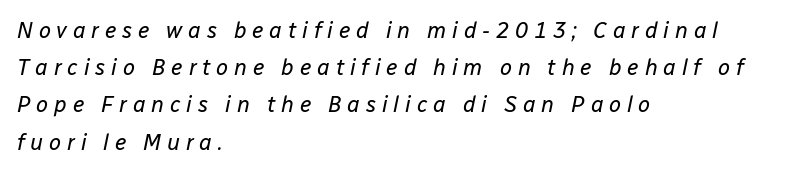
{"italic": "yes", "lean": "right", "slant_degrees": 12, "bold": "no", "underline": "no", "align": "left", "line_spacing": "normal", "line_spacing_ratio": 1.69, "letter_spacing": "wide", "letter_spacing_em": 0.26, "glyph_px": 22}
